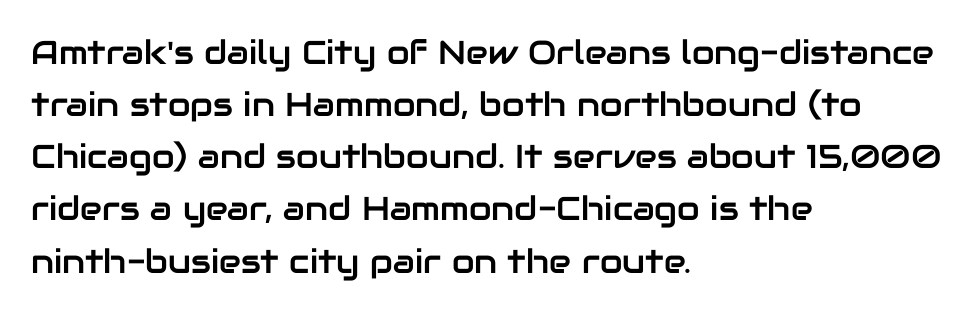
{"serif": "no", "italic": "no", "width": "normal", "stroke_contrast": "low", "x_height": "medium", "monospaced": "no", "underline": "no", "align": "left", "line_spacing": "normal", "line_spacing_ratio": 1.58, "letter_spacing": "normal", "letter_spacing_em": 0.0, "glyph_px": 33}
